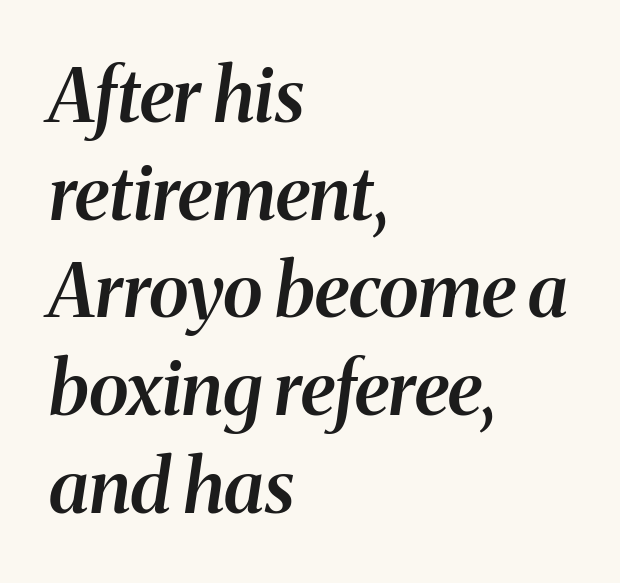
The image shows 74 px semibold serif type, italic (leaning right); set left-aligned, normal line spacing (1.32x), normal letter spacing, not underlined; medium stroke contrast and a medium x-height.
